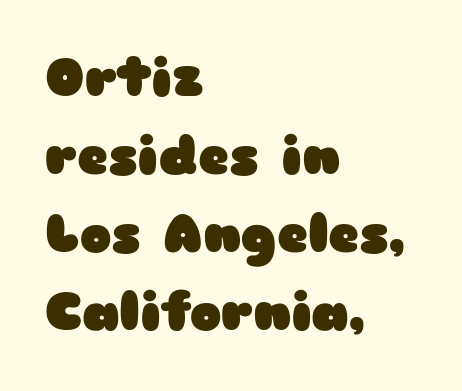
The image shows 53 px heavy, wide sans-serif type, upright; set left-aligned, normal line spacing (1.47x), normal letter spacing, not underlined; low stroke contrast and a medium x-height.
